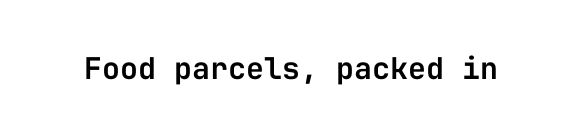
The image shows 30 px sans-serif type, upright, monospaced; set normal letter spacing, not underlined; low stroke contrast and a medium x-height.
